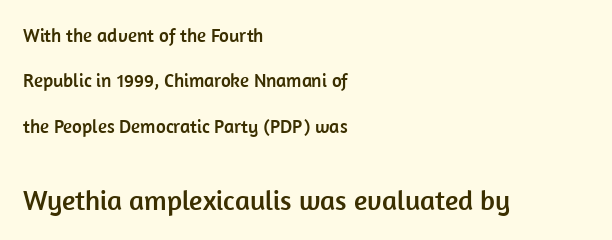
Horizontal bands of white between lines are thick stripes. Upright lettering throughout. The rendering enlarges the type as you move from the upper chunk to the lower. Varying glyph widths throughout — classic text-font behaviour. Bare-footed words on every line.
